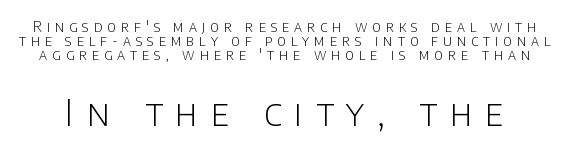
The image shows 36 px light sans-serif type, upright; set tight line spacing (1.0x), unusually wide letter spacing (+0.36 em), not underlined; the second (bottom) block is 2.57x larger; low stroke contrast and a large x-height.
